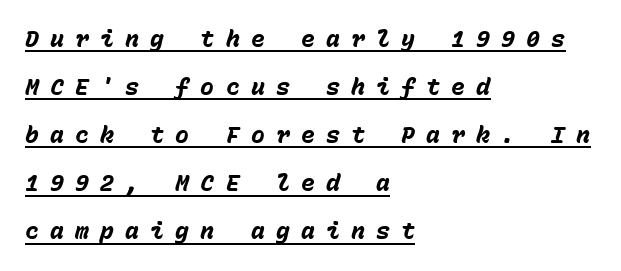
The line texture is sparse and dotted thanks to wide tracking. This rendering features underlined lettering. Successive baselines arrive slowly, with a big drop between each. Caption: bold face, heavy strokes. Caption: multi-line text, flush left, ragged right.
